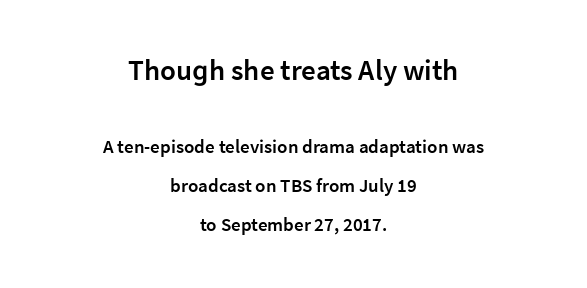
Q: Is the text bold? A: Semi-bold.
Q: Is the text italic (slanted)? A: No, it is upright.
Q: Is the typeface a serif or a sans-serif typeface? A: Sans-serif.
Q: Is the text underlined? A: No.
Q: How is the paragraph aligned? A: Centered.
Q: Is the spacing between letters normal or unusually wide? A: Normal.
Q: Is the spacing between lines tight, normal or loose? A: Loose.
Q: Which block of text is set in a larger size, the first (top) or the second (bottom)? A: The first (top) one.
Q: Width (condensed, normal, or wide)? A: Normal.
Q: Stroke contrast? A: Low.
Q: x-height? A: Medium.
Q: Monospaced? A: No.
